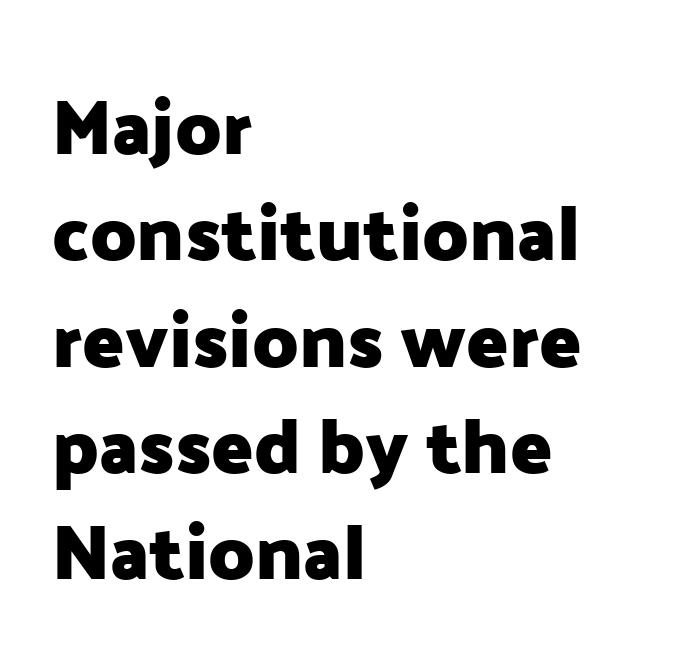
Q: Is the text bold? A: Yes.
Q: Is the text italic (slanted)? A: No, it is upright.
Q: Is the typeface a serif or a sans-serif typeface? A: Sans-serif.
Q: Is the text underlined? A: No.
Q: How is the paragraph aligned? A: Left-aligned.
Q: Is the spacing between letters normal or unusually wide? A: Normal.
Q: Is the spacing between lines tight, normal or loose? A: Normal.
Q: Width (condensed, normal, or wide)? A: Normal.
Q: Stroke contrast? A: Low.
Q: x-height? A: Medium.
Q: Monospaced? A: No.
